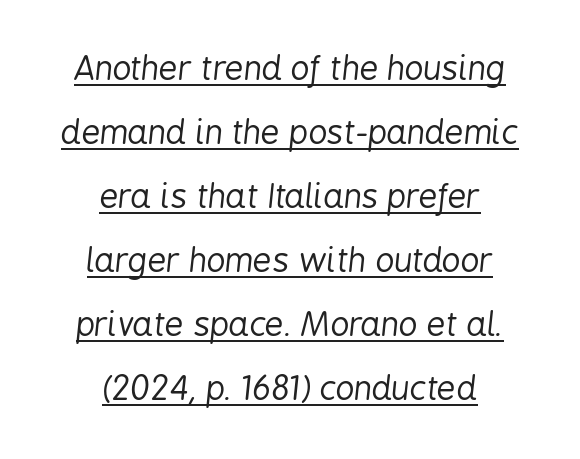
Q: Is the text bold? A: No.
Q: Is the text italic (slanted)? A: Yes, it leans right by about 6 degrees.
Q: Is the text underlined? A: Yes.
Q: How is the paragraph aligned? A: Centered.
Q: Is the spacing between letters normal or unusually wide? A: Normal.
Q: Is the spacing between lines tight, normal or loose? A: Loose.
Q: Width (condensed, normal, or wide)? A: Condensed.
Q: Stroke contrast? A: Low.
Q: x-height? A: Medium.
Q: Monospaced? A: No.
